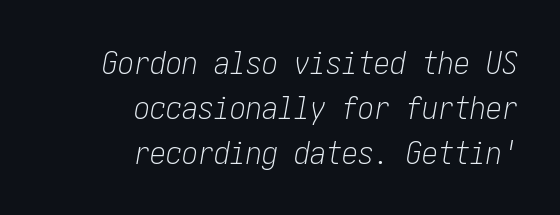
{"italic": "yes", "lean": "right", "slant_degrees": 10, "bold": "no", "weight": "light", "width": "condensed", "stroke_contrast": "low", "x_height": "medium", "underline": "no", "align": "right", "line_spacing": "normal", "line_spacing_ratio": 1.4, "letter_spacing": "normal", "letter_spacing_em": 0.0, "glyph_px": 32}
